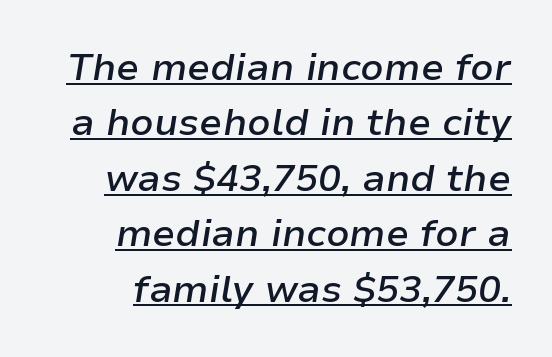
Q: Is the text bold? A: Semi-bold.
Q: Is the text italic (slanted)? A: Yes, it leans right by about 9 degrees.
Q: Is the text underlined? A: Yes.
Q: How is the paragraph aligned? A: Right-aligned.
Q: Is the spacing between letters normal or unusually wide? A: Normal.
Q: Is the spacing between lines tight, normal or loose? A: Normal.
Q: Width (condensed, normal, or wide)? A: Normal.
Q: Stroke contrast? A: Low.
Q: x-height? A: Medium.
Q: Monospaced? A: No.
